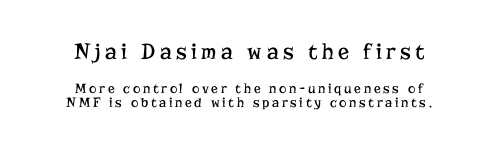
Q: Is the text bold? A: No.
Q: Is the text italic (slanted)? A: No, it is upright.
Q: Is the text underlined? A: No.
Q: How is the paragraph aligned? A: Centered.
Q: Is the spacing between lines tight, normal or loose? A: Tight.
Q: Which block of text is set in a larger size, the first (top) or the second (bottom)? A: The first (top) one.
